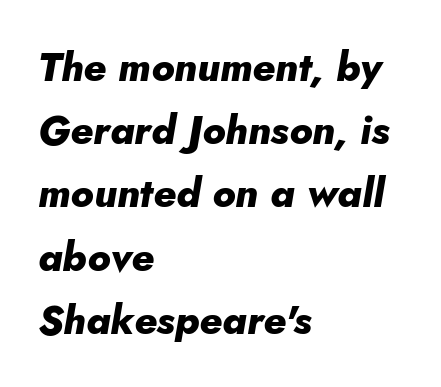
The image shows 40 px heavy type, italic (leaning right); set left-aligned, normal line spacing (1.58x), normal letter spacing, not underlined; low stroke contrast and a small x-height.
